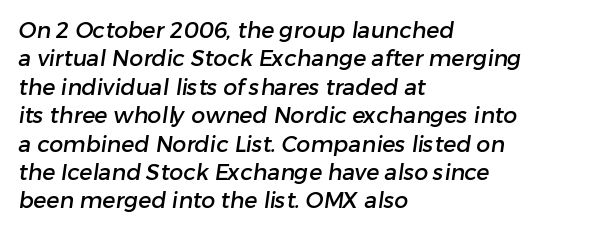
{"underline": "no", "align": "left", "line_spacing": "normal", "line_spacing_ratio": 1.29, "letter_spacing": "normal", "letter_spacing_em": 0.0, "glyph_px": 22}
